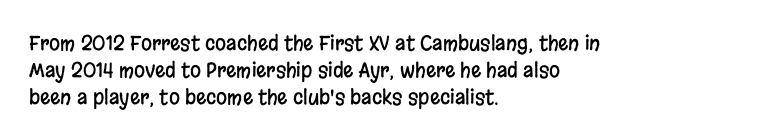
The image shows 20 px text type, upright; set left-aligned, normal line spacing (1.35x), normal letter spacing, not underlined.
